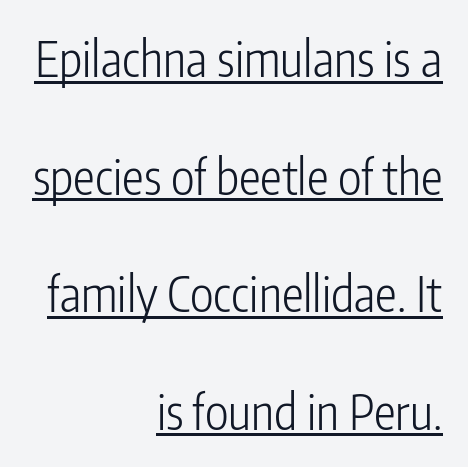
{"serif": "no", "italic": "no", "bold": "no", "weight": "light", "width": "condensed", "stroke_contrast": "low", "x_height": "medium", "monospaced": "no", "underline": "yes", "align": "right", "line_spacing": "loose", "line_spacing_ratio": 2.4, "letter_spacing": "normal", "letter_spacing_em": 0.0, "glyph_px": 49}
